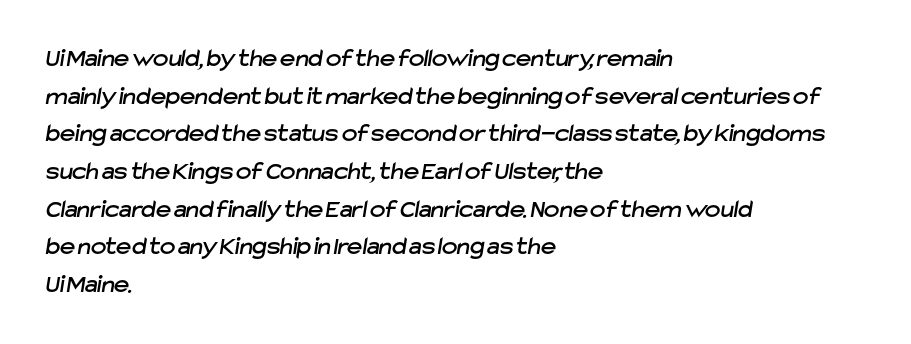
{"underline": "no", "align": "left", "line_spacing": "normal", "line_spacing_ratio": 1.45, "letter_spacing": "normal", "letter_spacing_em": 0.0, "glyph_px": 26}
